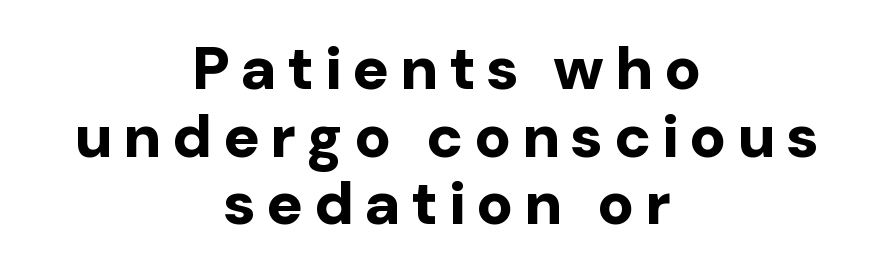
The compositor balanced each line on the midline. Heft: maximum for text — a bold. Think of a printed novel: that variable character pitch is what you see here. A typesetter would mark this as roman, not italic. The vertical gap from one line to the next is small. No word sits above an underline.
